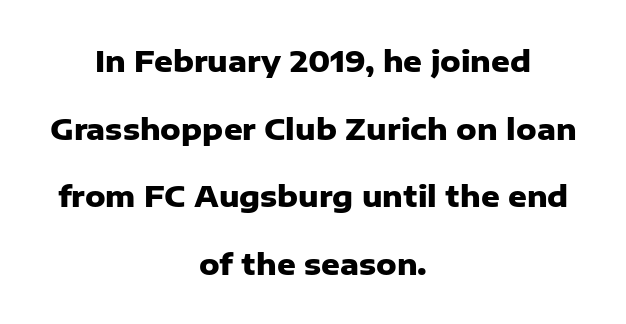
The image shows 29 px heavy sans-serif type, upright; set centered, loose line spacing (2.33x), normal letter spacing, not underlined; low stroke contrast and a medium x-height.
